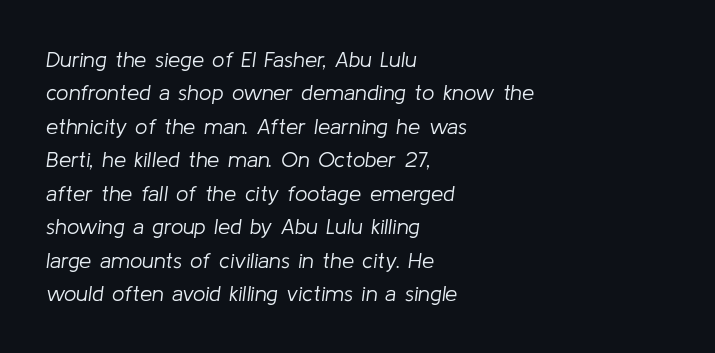
Each word holds together tightly as a unit, with standard inter-letter gaps. Type without underlining. One-word summary of the alignment: left. How would I describe the line gaps? Plain and ordinary. Heft: none added — not bold. The font's italic variant was chosen for this text.
